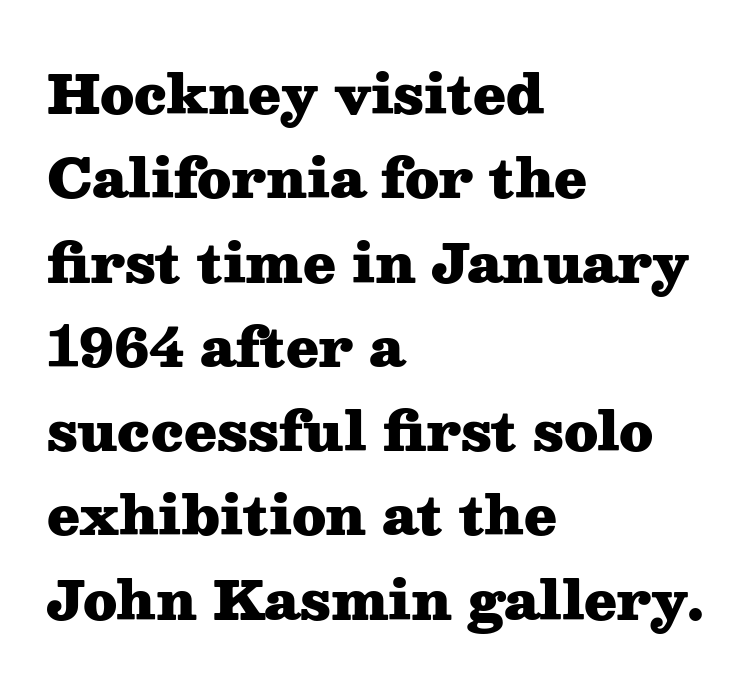
Spacing verdict: proportional, widths tailored to each character. The gap between lines stays unmarked. Regular leading. Leftover space on each line is placed entirely after the last word.
